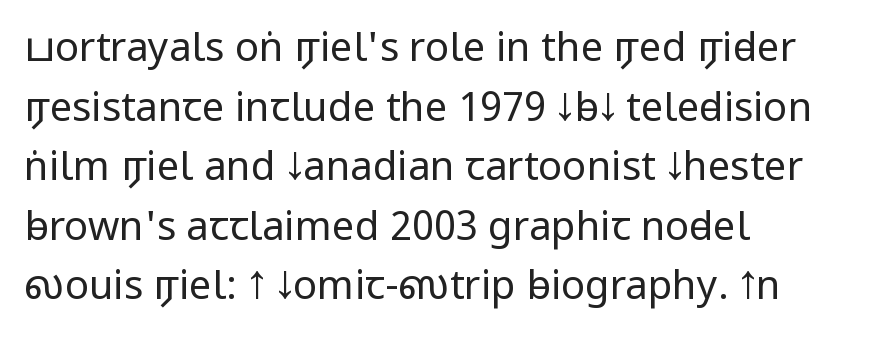
The image shows 40 px regular-weight, condensed sans-serif type, upright; set left-aligned, normal line spacing (1.49x), normal letter spacing, not underlined; low stroke contrast and a large x-height.
